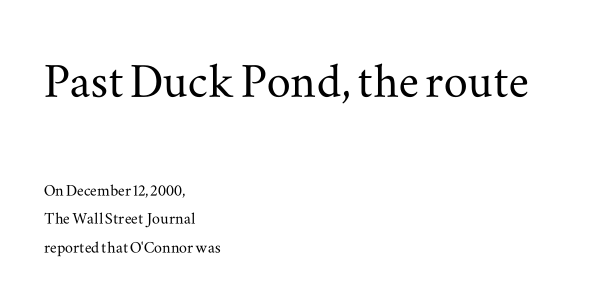
Q: Is the text italic (slanted)? A: No, it is upright.
Q: Is the typeface a serif or a sans-serif typeface? A: Serif.
Q: Is the text underlined? A: No.
Q: How is the paragraph aligned? A: Left-aligned.
Q: Is the spacing between letters normal or unusually wide? A: Normal.
Q: Is the spacing between lines tight, normal or loose? A: Normal.
Q: Which block of text is set in a larger size, the first (top) or the second (bottom)? A: The first (top) one.
Q: Width (condensed, normal, or wide)? A: Wide.
Q: Stroke contrast? A: Medium.
Q: x-height? A: Small.
Q: Monospaced? A: No.
